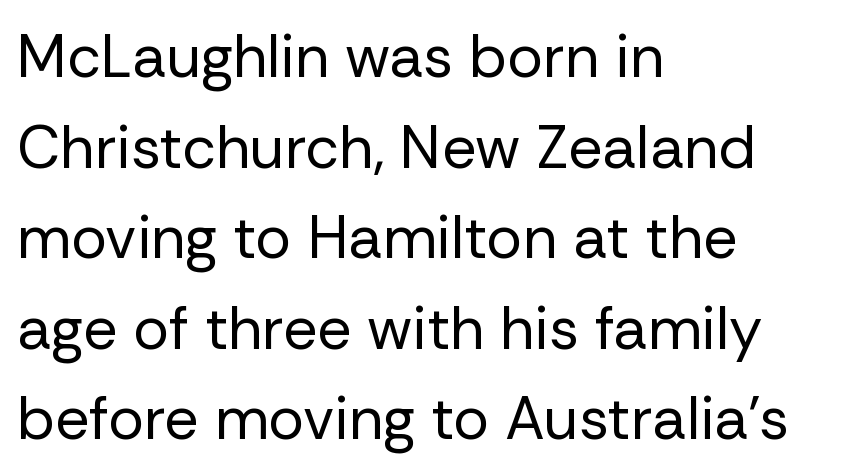
{"serif": "no", "italic": "no", "bold": "no", "weight": "regular", "width": "normal", "stroke_contrast": "low", "x_height": "medium", "monospaced": "no", "underline": "no", "align": "left", "line_spacing": "normal", "line_spacing_ratio": 1.51, "letter_spacing": "normal", "letter_spacing_em": 0.0, "glyph_px": 60}
